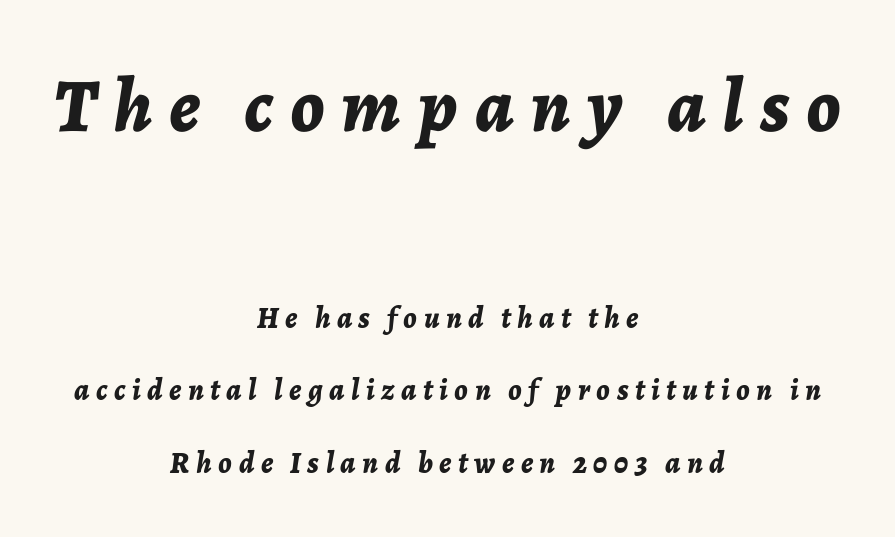
A typesetter would call this proportional, since set widths differ per character. Heavy, bold letterforms. If you squint, the top block still reads clearly — it's the larger of the two. The block of text is sparse from top to bottom, with ample space between rows.
